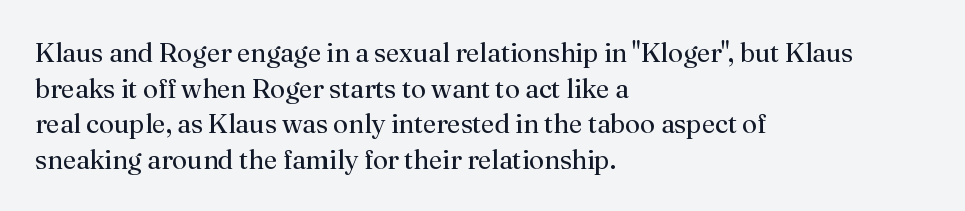
{"italic": "no", "bold": "no", "underline": "no", "align": "left", "line_spacing": "normal", "line_spacing_ratio": 1.32, "letter_spacing": "normal", "letter_spacing_em": 0.0, "glyph_px": 27}
